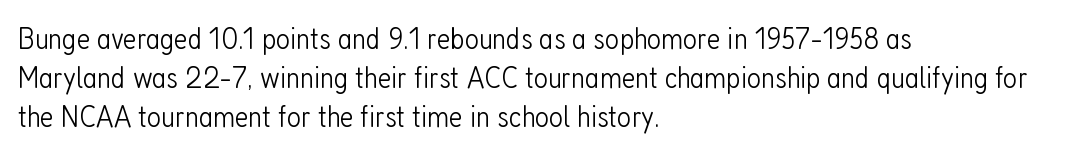
Honestly, the row spacing looks completely unremarkable. Characters follow at the spacing the type designer built in. Letterform terminals end flat and unadorned throughout the passage. The letters stand straight up with perfectly vertical stems.
